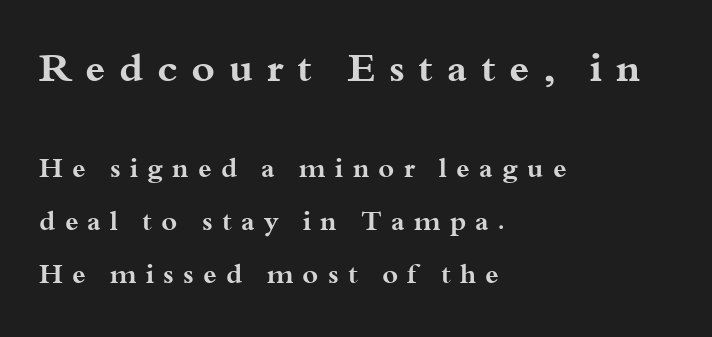
{"serif": "yes", "italic": "no", "bold": "yes", "weight": "bold", "width": "wide", "stroke_contrast": "medium", "x_height": "small", "monospaced": "no", "underline": "no", "align": "left", "line_spacing": "loose", "line_spacing_ratio": 1.96, "letter_spacing": "wide", "letter_spacing_em": 0.34, "larger_block": "first", "size_ratio": 1.48, "glyph_px": 40}
